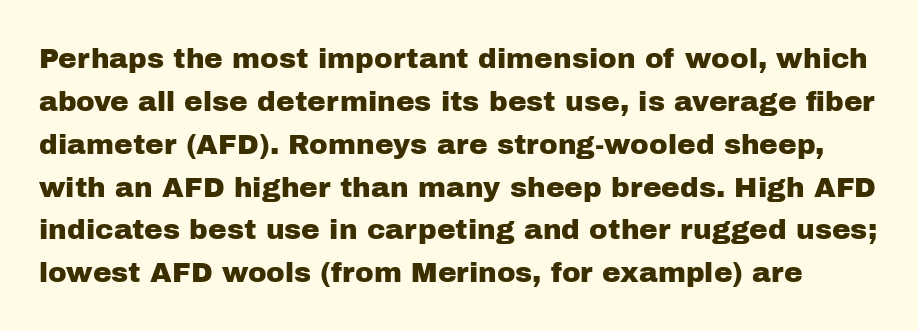
Standard letterfit; no display-style spreading of the glyphs. Nope, no serifs anywhere on these letters. Lines of text with bare space underneath. The rendering uses natural spacing where letterforms have individual widths. The letters stand upright; this is a roman face.
